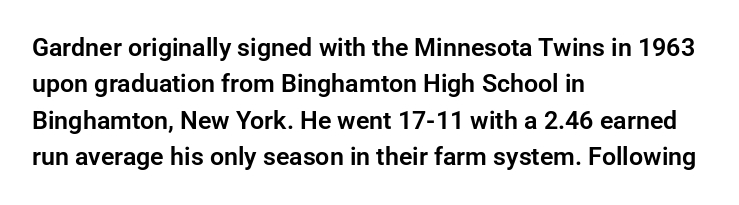
Plain, unruled lines of type. The type is set solid horizontally, with unmodified tracking. Tall strokes in this sample are plumb rather than angled. Regarding leading, the lines here are spaced in the standard way.
